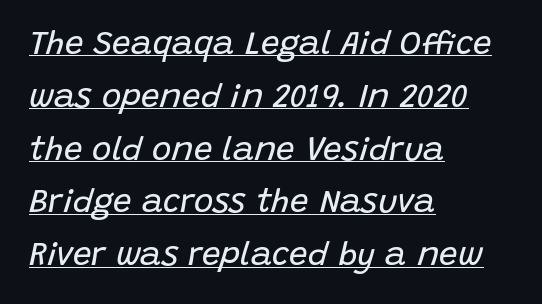
Does the leading feel generous? No, just average. There is no visible air inserted between adjacent glyphs. Heaviness? Minimal to ordinary, like unemphasized prose. Caption: lettering with a line underneath. A typesetter would call this proportional, since set widths differ per character. Notice how the passage keeps a crisp vertical edge on the left only.
